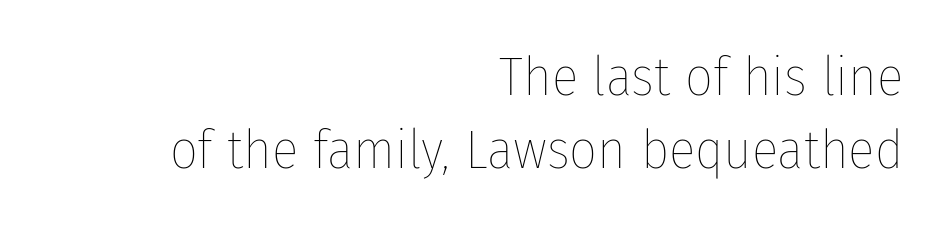
The image shows 55 px thin, condensed type, upright; set right-aligned, normal line spacing (1.32x), normal letter spacing, not underlined; low stroke contrast and a medium x-height.
